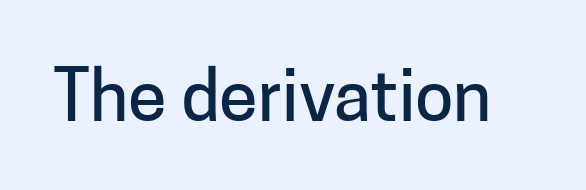
The passage shown is not underscored anywhere. A typesetter would call this proportional, since set widths differ per character. No italicization has been applied; the sample stays upright. The face used here is rendered with its standard letterfit. Classification — sans serif.
